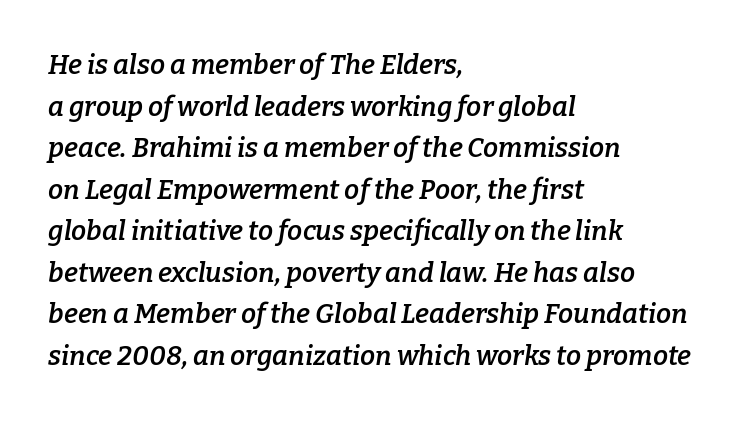
The image shows 27 px text type, italic (leaning right); set left-aligned, normal line spacing (1.54x), normal letter spacing, not underlined.
